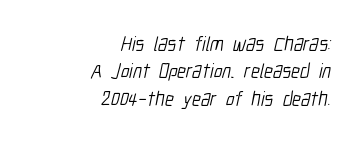
Nothing unusual about the tracking: characters are spaced as the font intends. The weight tops out at a normal text grade. Quick note: interline space is typical. The typesetter chose a ragged-left arrangement here. Nobody drew a line under any word here.
